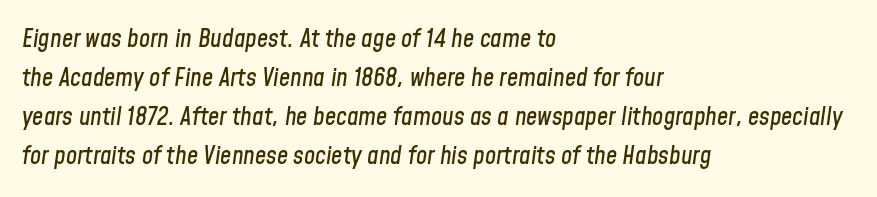
Q: Is the text italic (slanted)? A: Yes, it leans right by about 8 degrees.
Q: Is the text underlined? A: No.
Q: How is the paragraph aligned? A: Left-aligned.
Q: Is the spacing between letters normal or unusually wide? A: Normal.
Q: Is the spacing between lines tight, normal or loose? A: Normal.
